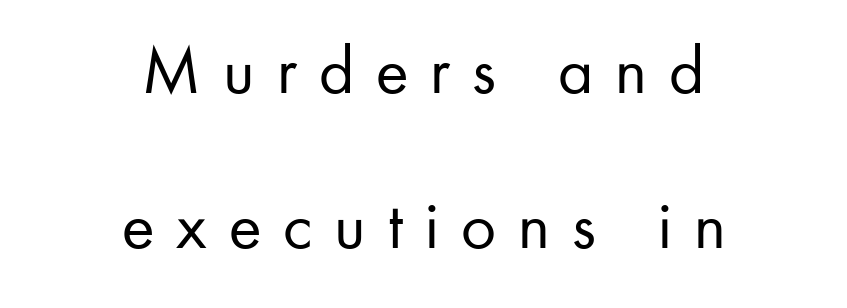
The image shows 69 px regular-weight sans-serif type, upright; set centered, loose line spacing (2.24x), unusually wide letter spacing (+0.32 em), not underlined; low stroke contrast and a small x-height.
